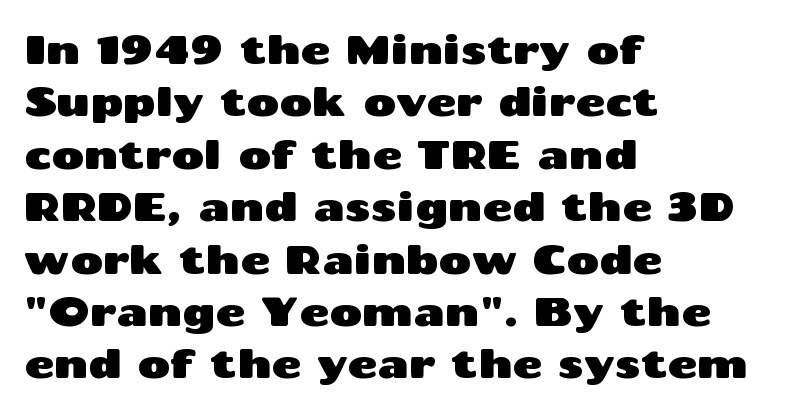
The image shows 40 px wide sans-serif type, upright; set left-aligned, normal line spacing (1.31x), normal letter spacing, not underlined; medium stroke contrast and a medium x-height.
